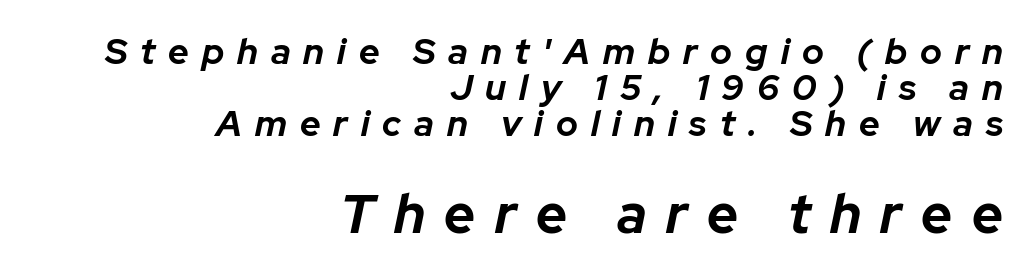
Q: Is the text bold? A: Yes.
Q: Is the text italic (slanted)? A: Yes, it leans right by about 12 degrees.
Q: Is the text underlined? A: No.
Q: How is the paragraph aligned? A: Right-aligned.
Q: Is the spacing between letters normal or unusually wide? A: Unusually wide.
Q: Is the spacing between lines tight, normal or loose? A: Tight.
Q: Which block of text is set in a larger size, the first (top) or the second (bottom)? A: The second (bottom) one.
Q: Width (condensed, normal, or wide)? A: Normal.
Q: Stroke contrast? A: Low.
Q: x-height? A: Medium.
Q: Monospaced? A: No.
